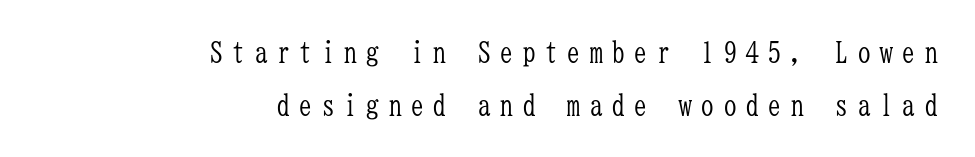
Has an underline been added? It has not. Think of a typewriter: that constant character pitch is what you see here. I'd call this a serif setting — the letters wear small feet. The face used here is rendered with a markedly widened letterfit. Casual observation: everything's shoved over to the right.
